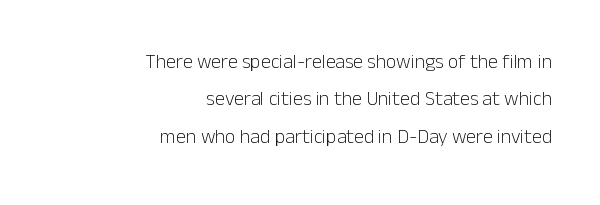
Q: Is the text bold? A: No.
Q: Is the text italic (slanted)? A: No, it is upright.
Q: Is the text underlined? A: No.
Q: How is the paragraph aligned? A: Right-aligned.
Q: Is the spacing between letters normal or unusually wide? A: Normal.
